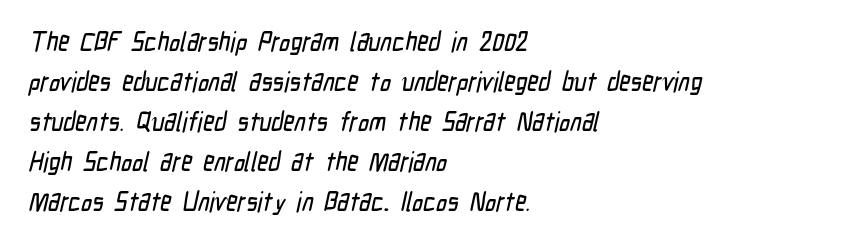
The image shows 27 px text type; set left-aligned, normal line spacing (1.48x), normal letter spacing, not underlined.
